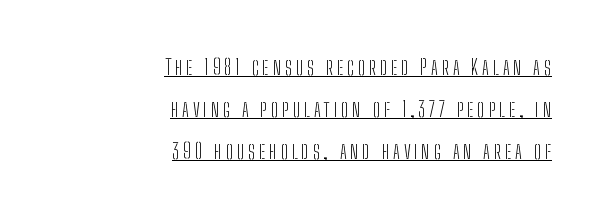
One-word summary of the alignment: right. A roman cut, with each character standing at attention. If you measured baseline to baseline, you'd find a long distance. Quick note: underline on. The font is comparable to plain body text, perhaps lighter.
